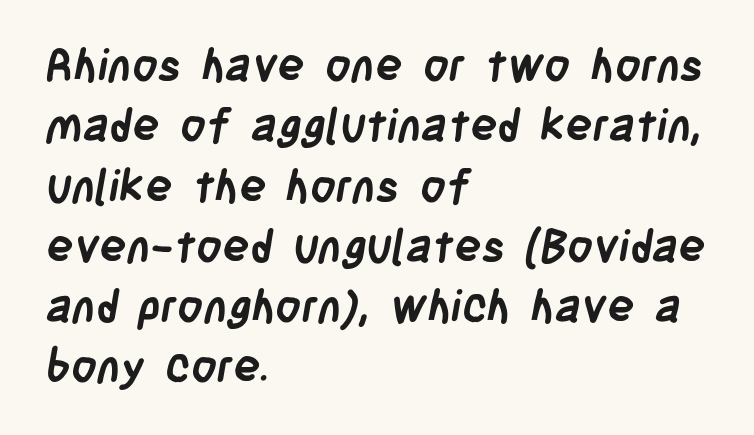
{"serif": "no", "bold": "yes", "weight": "semibold", "width": "condensed", "stroke_contrast": "low", "x_height": "large", "monospaced": "no", "underline": "no", "align": "left", "line_spacing": "normal", "line_spacing_ratio": 1.34, "letter_spacing": "normal", "letter_spacing_em": 0.0, "glyph_px": 45}
